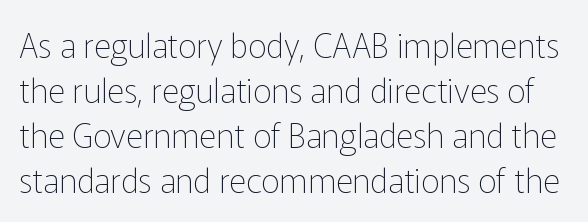
{"serif": "no", "italic": "no", "bold": "no", "weight": "thin", "width": "normal", "stroke_contrast": "low", "x_height": "medium", "monospaced": "no", "underline": "no", "line_spacing": "normal", "line_spacing_ratio": 1.36, "letter_spacing": "normal", "letter_spacing_em": 0.0, "glyph_px": 33}
